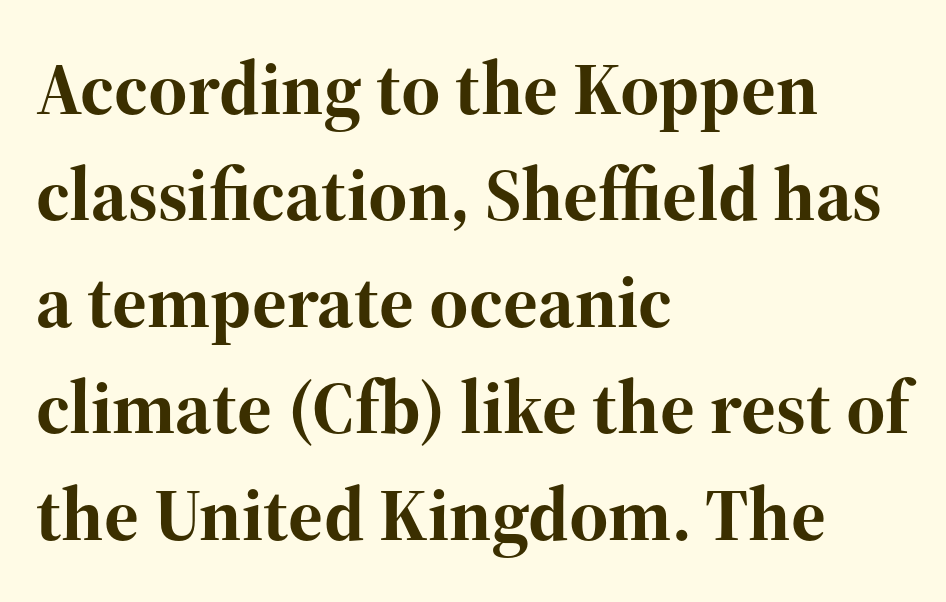
{"serif": "yes", "italic": "no", "bold": "yes", "weight": "bold", "width": "normal", "stroke_contrast": "high", "x_height": "medium", "monospaced": "no", "underline": "no", "align": "left", "line_spacing": "normal", "line_spacing_ratio": 1.42, "letter_spacing": "normal", "letter_spacing_em": 0.0, "glyph_px": 75}
